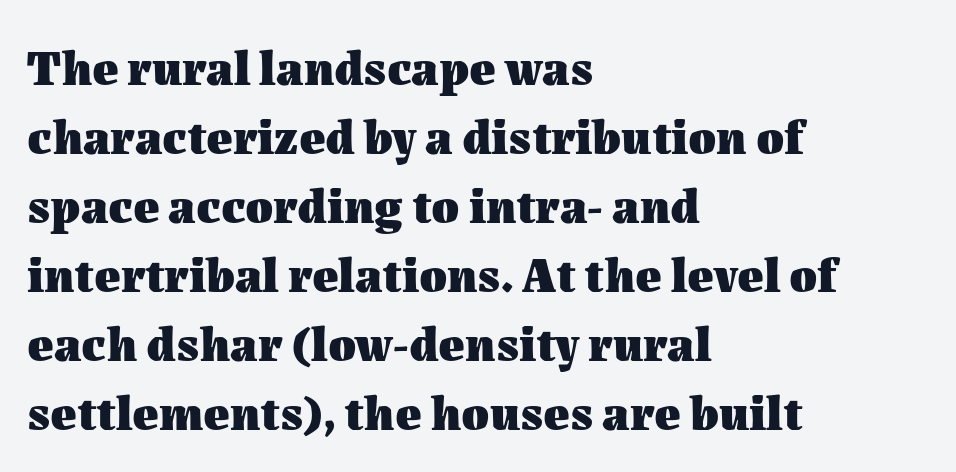
Characters follow at the spacing the type designer built in. Varying glyph widths throughout — classic text-font behaviour. Interline gaps are of average width in this sample. The strip under each line holds only bare page. Rendered with straight, roman letterforms.
